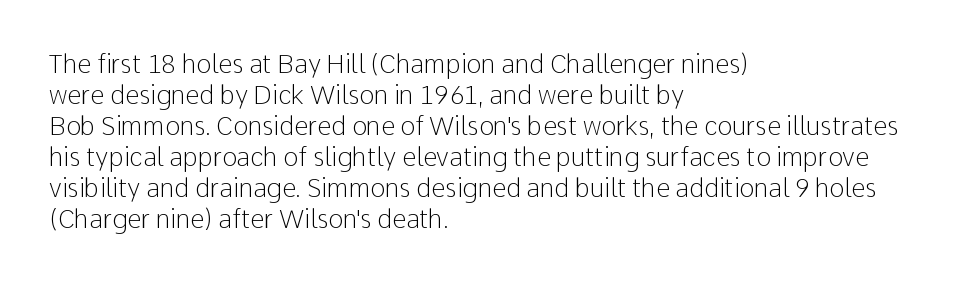
A light-to-regular cut is what we see here. Clear beneath every line of the passage. Vertical strokes here are truly vertical. The passage shown has conventional tracking throughout. Leftover space on each line is placed entirely after the last word.
